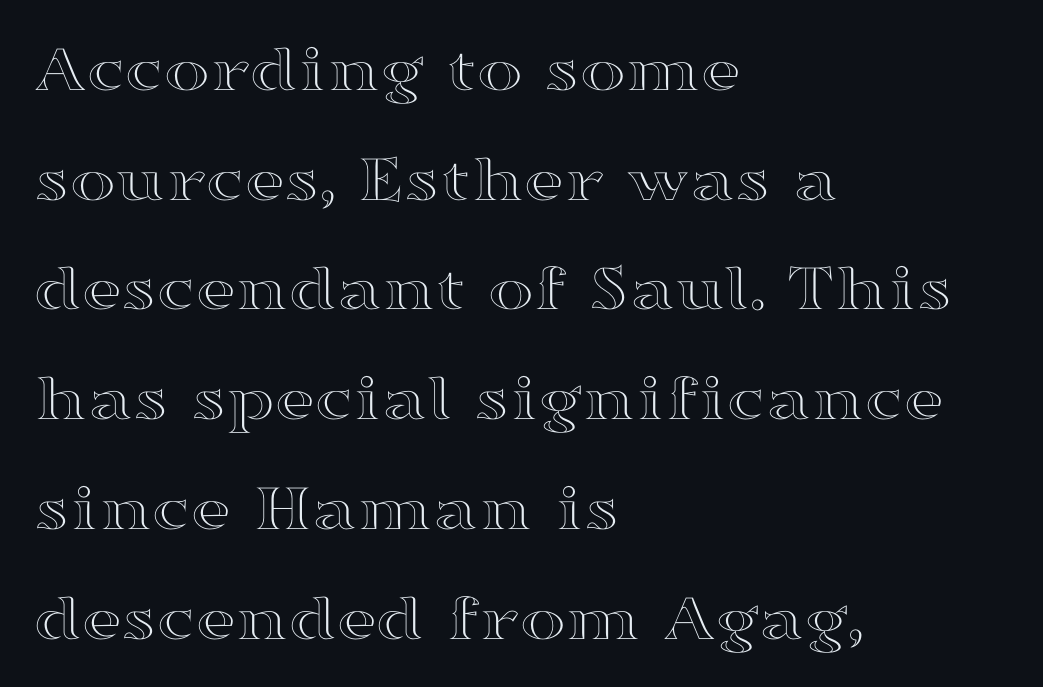
Q: Is the text italic (slanted)? A: No, it is upright.
Q: Is the text underlined? A: No.
Q: How is the paragraph aligned? A: Left-aligned.
Q: Is the spacing between letters normal or unusually wide? A: Normal.
Q: Is the spacing between lines tight, normal or loose? A: Normal.
Q: Width (condensed, normal, or wide)? A: Wide.
Q: x-height? A: Medium.
Q: Monospaced? A: No.
